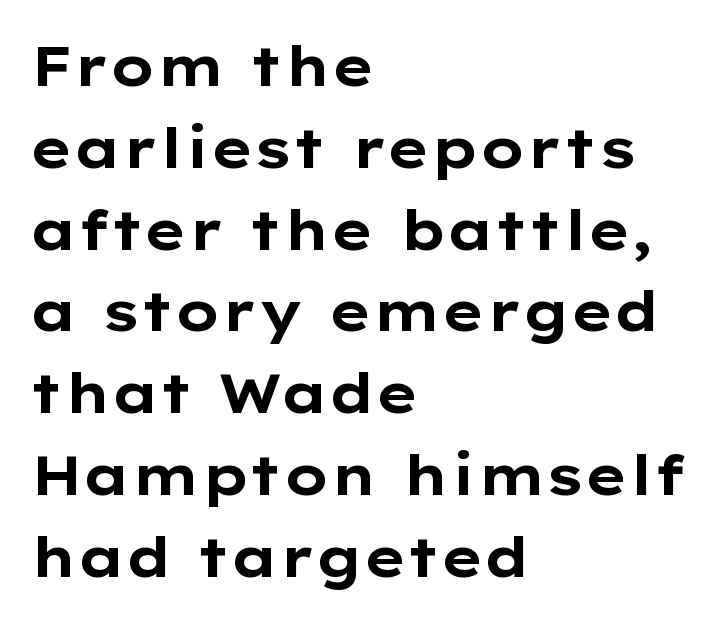
The typesetting leans heavy: a genuine bold. Rule under the text: the space is simply empty. Note the varied advance widths — an 'i' is clearly narrower than an 'm'. These lines are set flush left with a ragged right edge. The face used here is rendered with its standard letterfit.
